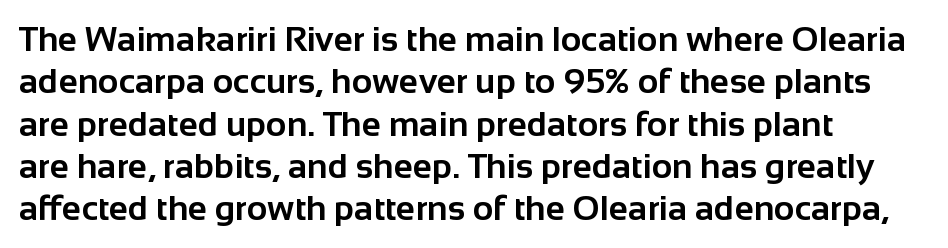
{"serif": "no", "italic": "no", "bold": "yes", "weight": "bold", "width": "normal", "stroke_contrast": "low", "x_height": "medium", "monospaced": "no", "underline": "no", "align": "left", "line_spacing_ratio": 1.21, "letter_spacing": "normal", "letter_spacing_em": 0.0, "glyph_px": 35}
